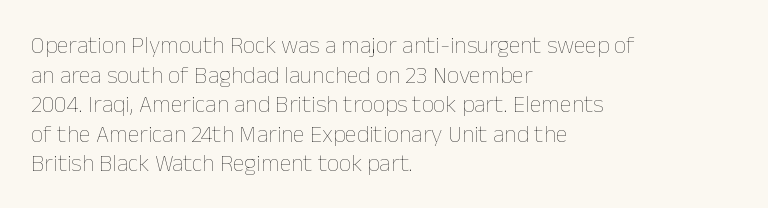
Words appear dense and cohesive because spacing is normal. Stem width sits at or under what a default text font uses. Honestly, there is no underline to notice here at all. The lettering stays uniformly vertical, giving the passage a roman look.
